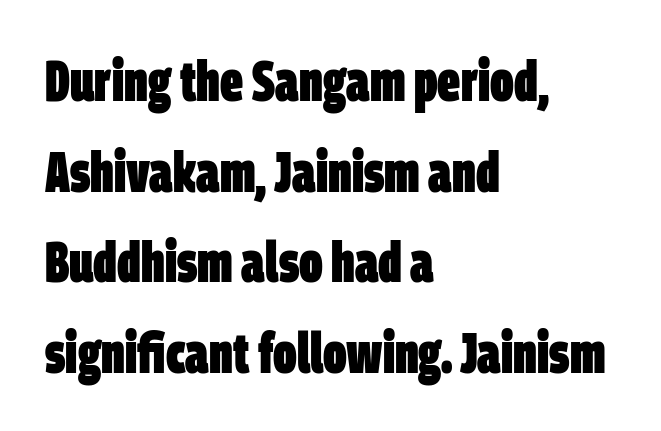
{"serif": "no", "bold": "yes", "weight": "heavy", "width": "condensed", "stroke_contrast": "low", "x_height": "large", "monospaced": "no", "underline": "no", "align": "left", "line_spacing": "normal", "line_spacing_ratio": 1.59, "letter_spacing": "normal", "letter_spacing_em": 0.0, "glyph_px": 57}
